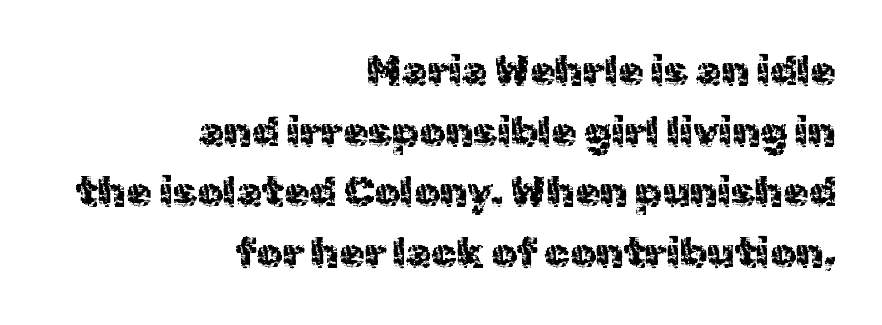
Q: Is the text italic (slanted)? A: No, it is upright.
Q: Is the typeface a serif or a sans-serif typeface? A: Sans-serif.
Q: Is the text underlined? A: No.
Q: How is the paragraph aligned? A: Right-aligned.
Q: Is the spacing between letters normal or unusually wide? A: Normal.
Q: Is the spacing between lines tight, normal or loose? A: Normal.
Q: Width (condensed, normal, or wide)? A: Normal.
Q: x-height? A: Medium.
Q: Monospaced? A: No.
